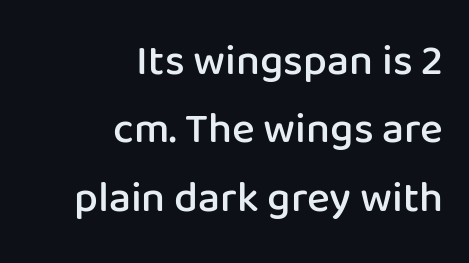
Q: Is the text bold? A: Semi-bold.
Q: Is the text italic (slanted)? A: No, it is upright.
Q: Is the typeface a serif or a sans-serif typeface? A: Sans-serif.
Q: Is the text underlined? A: No.
Q: How is the paragraph aligned? A: Right-aligned.
Q: Is the spacing between letters normal or unusually wide? A: Normal.
Q: Is the spacing between lines tight, normal or loose? A: Normal.
Q: Width (condensed, normal, or wide)? A: Normal.
Q: Stroke contrast? A: Low.
Q: x-height? A: Medium.
Q: Monospaced? A: No.
